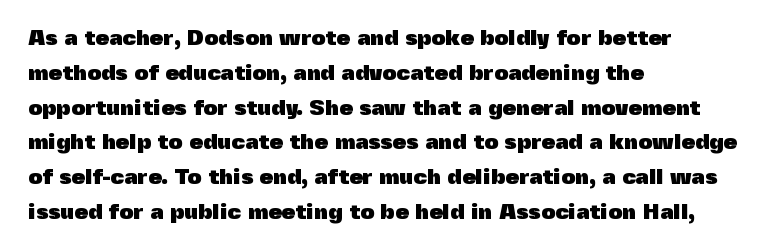
One-word summary of the alignment: left. Characters remain perfectly vertical along every line. Words float on clear page, feet unadorned. Look at the tracking — it's just the regular setting, nothing added.
